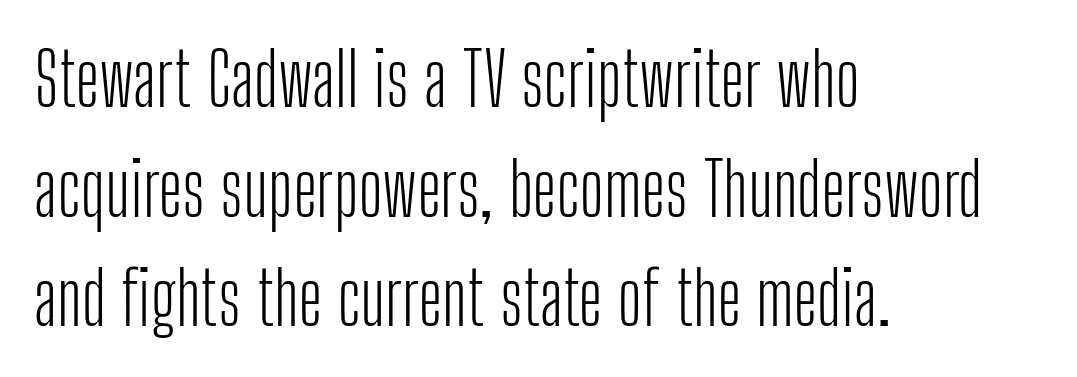
{"serif": "no", "italic": "no", "bold": "no", "weight": "light", "width": "condensed", "stroke_contrast": "low", "x_height": "medium", "monospaced": "no", "underline": "no", "align": "left", "line_spacing": "normal", "line_spacing_ratio": 1.48, "letter_spacing": "normal", "letter_spacing_em": 0.0, "glyph_px": 74}
